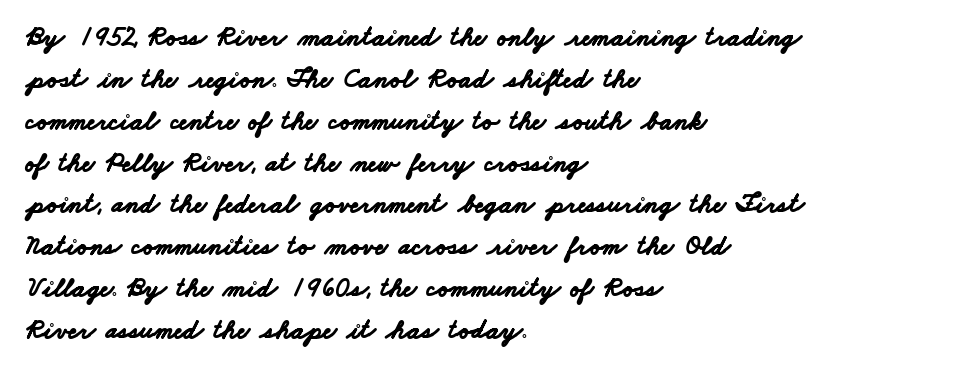
The image shows 27 px bold type; set left-aligned, normal line spacing (1.55x), normal letter spacing, not underlined.
